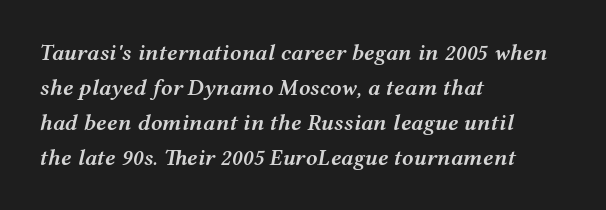
{"italic": "yes", "lean": "right", "slant_degrees": 12, "bold": "semi", "underline": "no", "align": "left", "line_spacing": "normal", "line_spacing_ratio": 1.52, "letter_spacing": "normal", "letter_spacing_em": 0.0, "glyph_px": 23}
